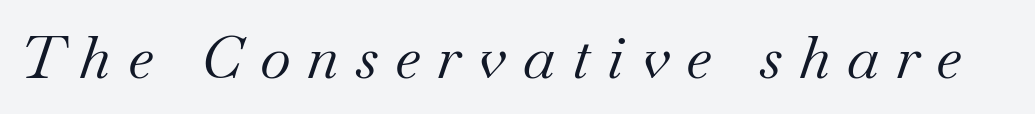
The image shows 60 px regular-weight serif type, italic (leaning right); set unusually wide letter spacing (+0.28 em), not underlined; medium stroke contrast and a small x-height.
